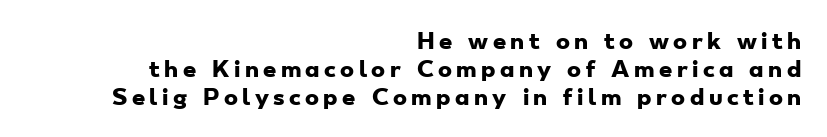
The image shows 21 px bold type; set right-aligned, normal line spacing (1.33x), unusually wide letter spacing (+0.21 em), not underlined.
